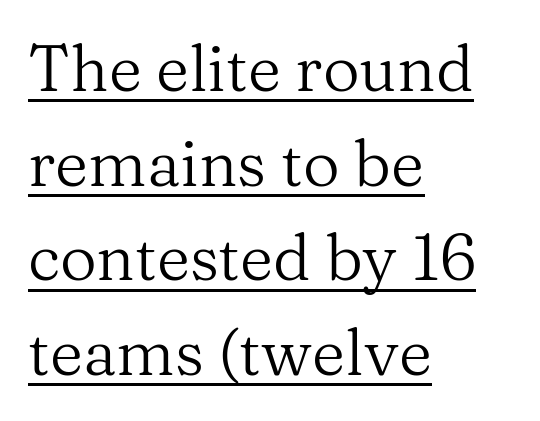
{"serif": "yes", "italic": "no", "bold": "no", "weight": "regular", "width": "normal", "stroke_contrast": "medium", "x_height": "medium", "monospaced": "no", "underline": "yes", "align": "left", "line_spacing": "normal", "line_spacing_ratio": 1.48, "letter_spacing": "normal", "letter_spacing_em": 0.0, "glyph_px": 64}
